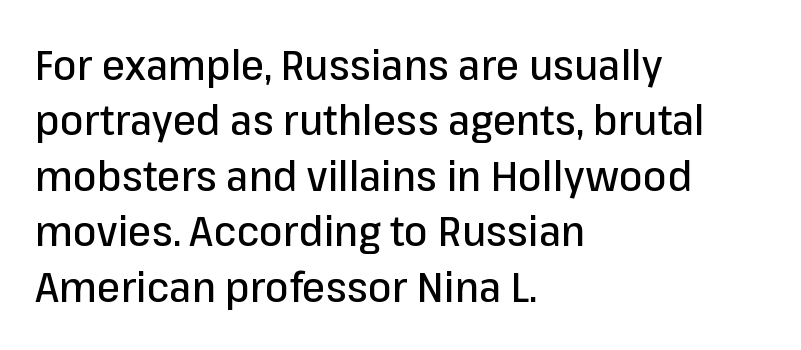
The image shows 42 px sans-serif type, upright; set left-aligned, normal line spacing (1.32x), normal letter spacing, not underlined; low stroke contrast and a medium x-height.
